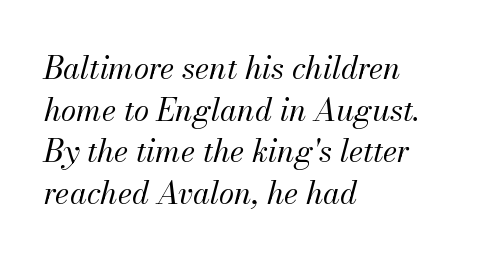
The passage shown is typed in a proportional face where columns would drift. Lines of text with bare space underneath. Horizontally, the lines are justified to the leading edge only. Observe the ordinary spacing: letters are neighbours, not strangers.
